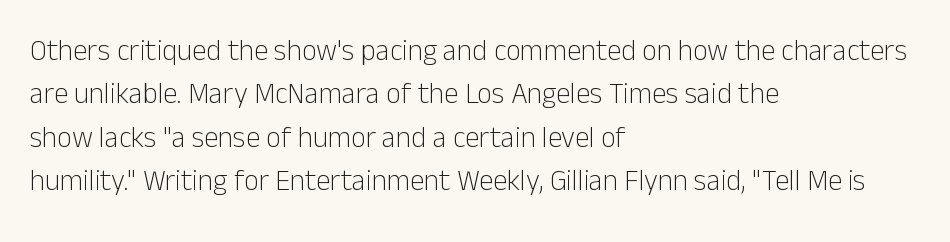
{"serif": "no", "italic": "no", "bold": "no", "weight": "light", "width": "normal", "stroke_contrast": "low", "x_height": "medium", "monospaced": "no", "underline": "no", "align": "left", "line_spacing": "normal", "line_spacing_ratio": 1.5, "letter_spacing": "normal", "letter_spacing_em": 0.0, "glyph_px": 29}
